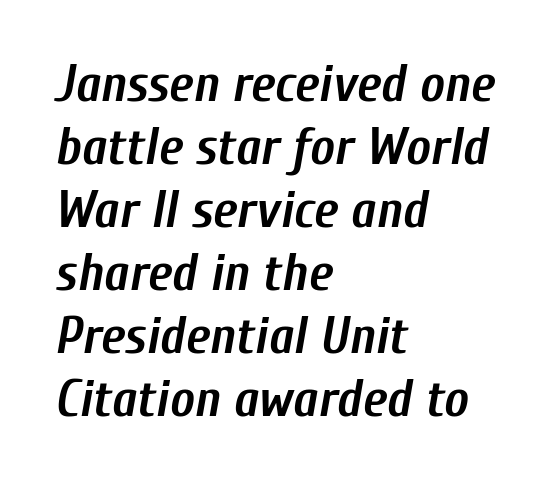
Q: Is the text bold? A: Yes.
Q: Is the text italic (slanted)? A: Yes, it leans right by about 10 degrees.
Q: Is the text underlined? A: No.
Q: How is the paragraph aligned? A: Left-aligned.
Q: Is the spacing between letters normal or unusually wide? A: Normal.
Q: Width (condensed, normal, or wide)? A: Condensed.
Q: Stroke contrast? A: Low.
Q: x-height? A: Medium.
Q: Monospaced? A: No.
